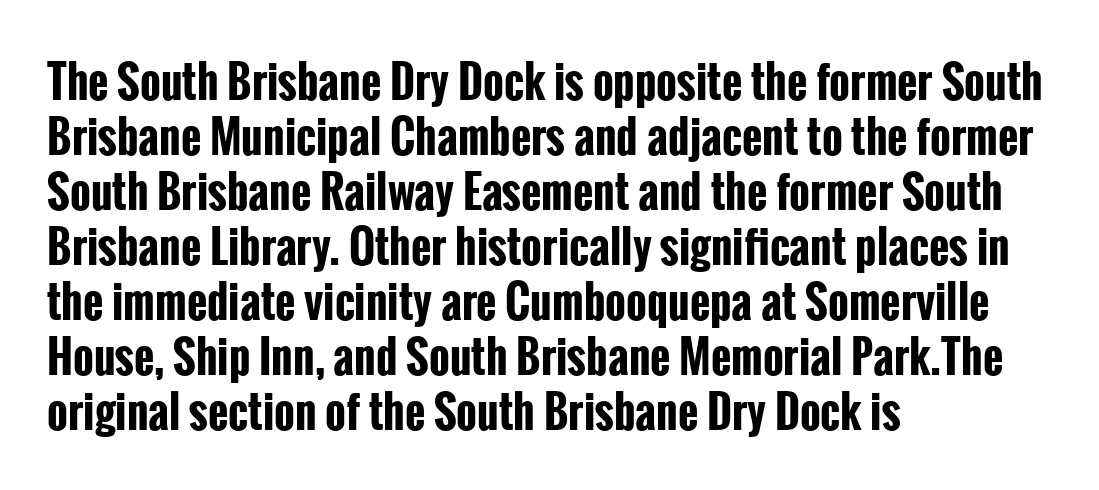
The image shows 44 px bold, condensed sans-serif type, upright; set left-aligned, normal line spacing (1.25x), normal letter spacing, not underlined; low stroke contrast and a medium x-height.
